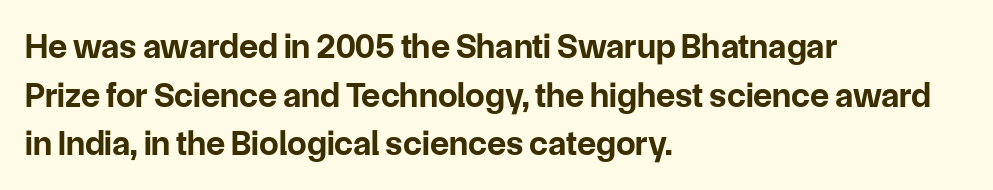
Q: Is the text bold? A: Yes.
Q: Is the text italic (slanted)? A: No, it is upright.
Q: Is the typeface a serif or a sans-serif typeface? A: Sans-serif.
Q: Is the text underlined? A: No.
Q: How is the paragraph aligned? A: Left-aligned.
Q: Is the spacing between letters normal or unusually wide? A: Normal.
Q: Is the spacing between lines tight, normal or loose? A: Normal.
Q: Width (condensed, normal, or wide)? A: Normal.
Q: Stroke contrast? A: Low.
Q: x-height? A: Medium.
Q: Monospaced? A: No.
